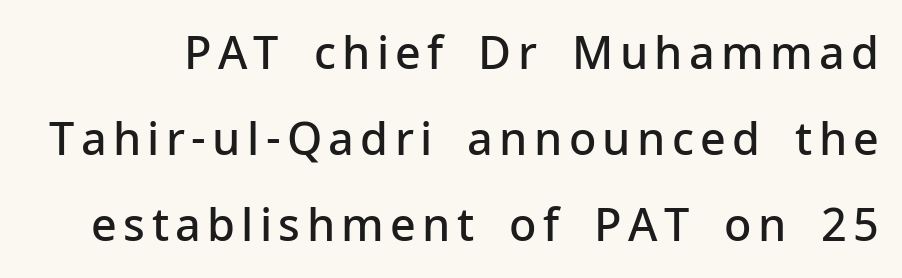
This sample has the flowing, uneven cadence of proportional lettering. Does the lettering tilt? It doesn't — this is upright. Bold? Not quite — semibold, heavier than regular but stopping short. The block of text is sparse from top to bottom, with ample space between rows.
